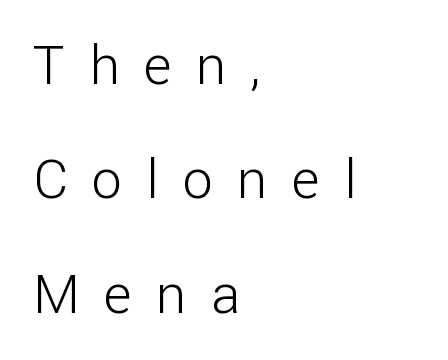
The image shows 54 px light sans-serif type, upright; set left-aligned, loose line spacing (2.12x), unusually wide letter spacing (+0.45 em), not underlined; low stroke contrast and a medium x-height.
